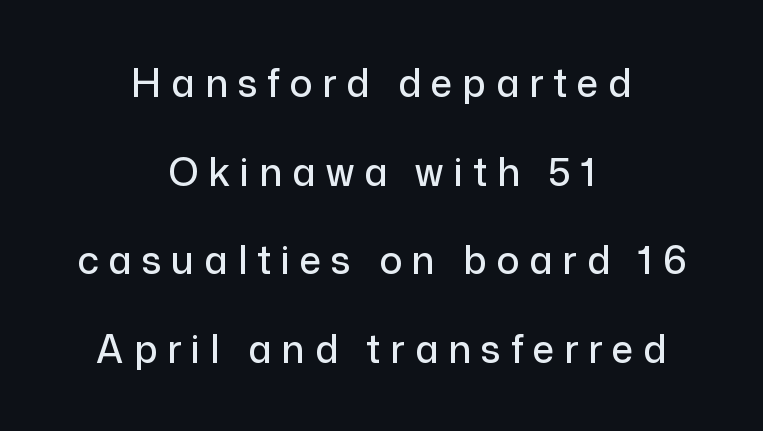
The image shows 38 px sans-serif type, upright; set centered, loose line spacing (2.33x), unusually wide letter spacing (+0.26 em), not underlined; low stroke contrast and a medium x-height.
